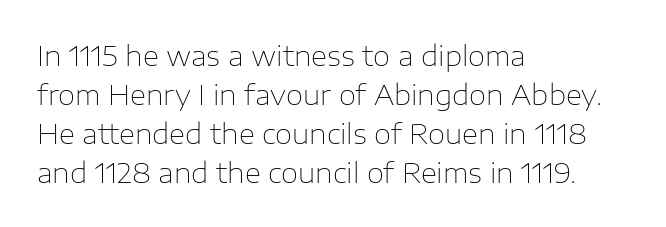
The image shows 28 px thin sans-serif type, upright; set left-aligned, normal line spacing (1.39x), normal letter spacing, not underlined; low stroke contrast and a medium x-height.
